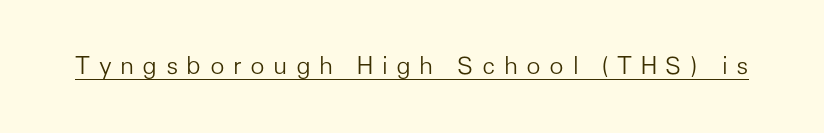
{"italic": "no", "bold": "no", "underline": "yes", "letter_spacing": "wide", "letter_spacing_em": 0.35, "glyph_px": 24}
